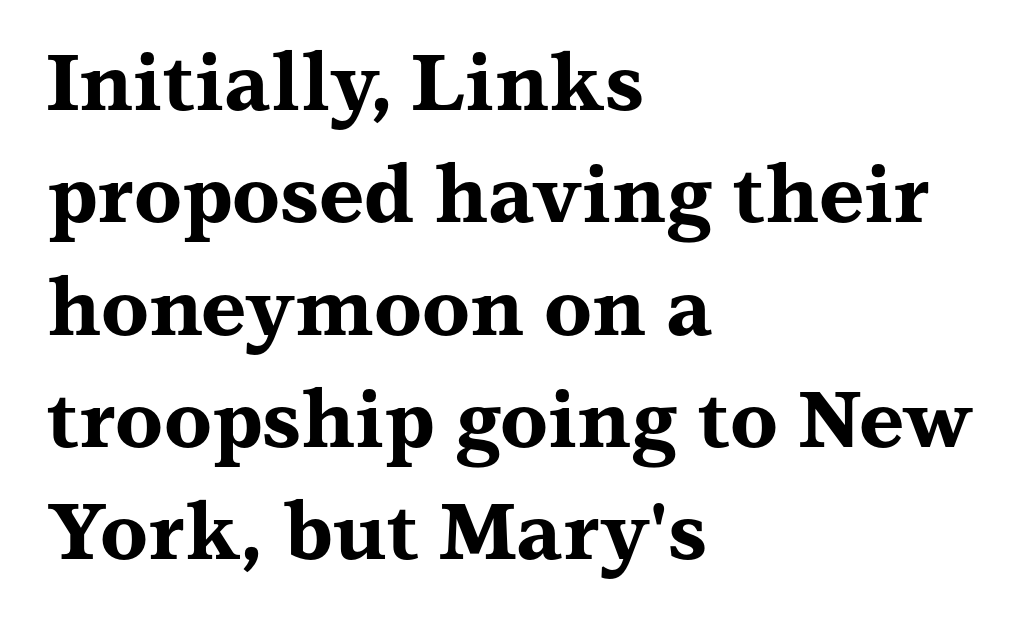
Q: Is the text bold? A: Yes.
Q: Is the text italic (slanted)? A: No, it is upright.
Q: Is the typeface a serif or a sans-serif typeface? A: Serif.
Q: Is the text underlined? A: No.
Q: How is the paragraph aligned? A: Left-aligned.
Q: Is the spacing between letters normal or unusually wide? A: Normal.
Q: Is the spacing between lines tight, normal or loose? A: Normal.
Q: Width (condensed, normal, or wide)? A: Wide.
Q: Stroke contrast? A: Medium.
Q: x-height? A: Medium.
Q: Monospaced? A: No.
